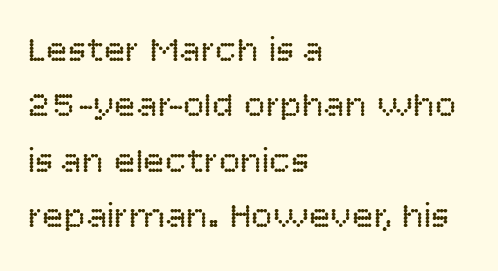
Q: Is the text bold? A: No.
Q: Is the text italic (slanted)? A: No, it is upright.
Q: Is the typeface a serif or a sans-serif typeface? A: Sans-serif.
Q: Is the text underlined? A: No.
Q: How is the paragraph aligned? A: Left-aligned.
Q: Is the spacing between letters normal or unusually wide? A: Normal.
Q: Is the spacing between lines tight, normal or loose? A: Normal.
Q: Width (condensed, normal, or wide)? A: Normal.
Q: Stroke contrast? A: Low.
Q: x-height? A: Large.
Q: Monospaced? A: No.
